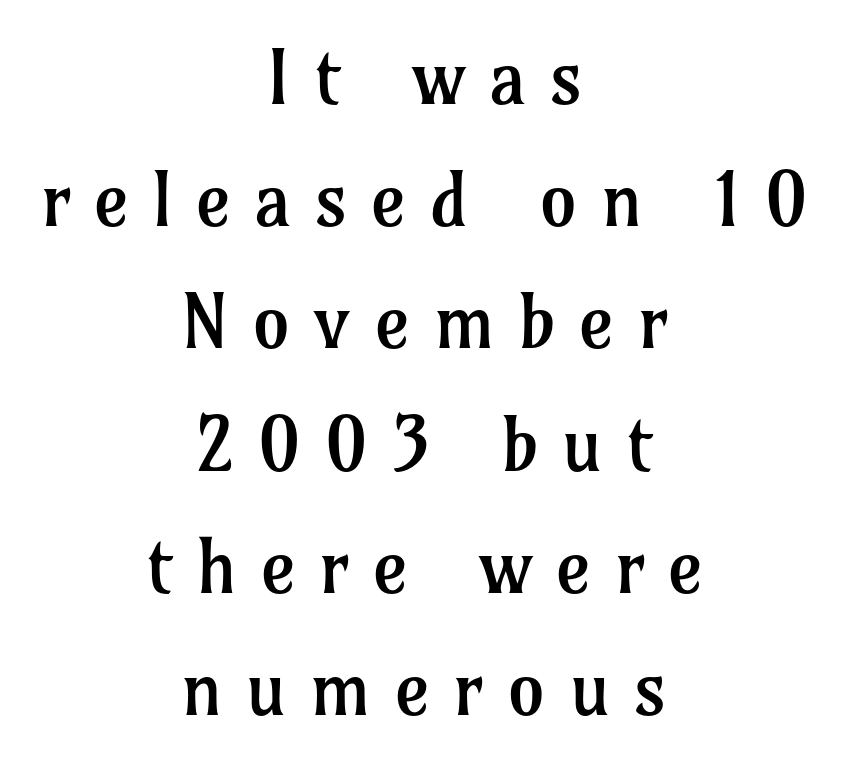
{"serif": "yes", "italic": "no", "bold": "no", "weight": "regular", "width": "normal", "stroke_contrast": "low", "x_height": "medium", "monospaced": "no", "underline": "no", "align": "center", "line_spacing": "normal", "line_spacing_ratio": 1.63, "letter_spacing": "wide", "letter_spacing_em": 0.31, "glyph_px": 75}
